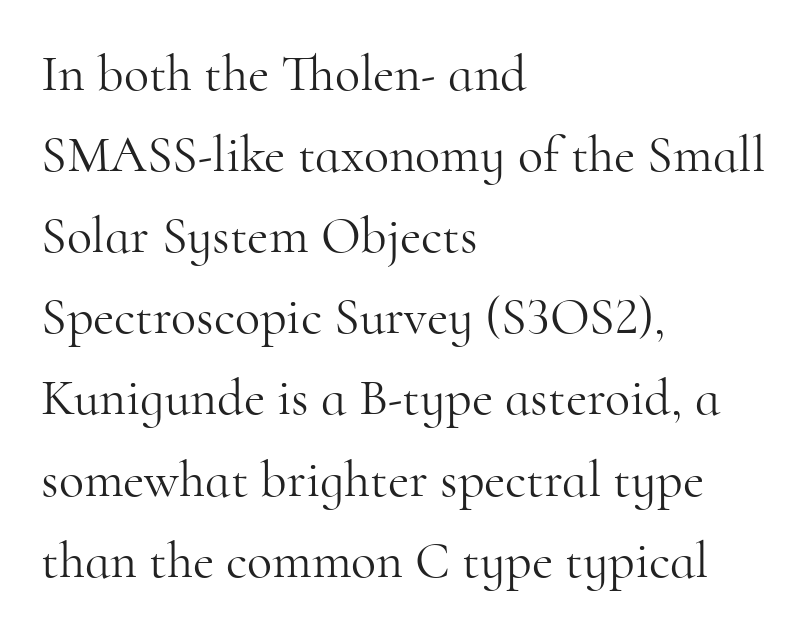
{"serif": "yes", "italic": "no", "bold": "no", "weight": "light", "width": "normal", "stroke_contrast": "high", "x_height": "small", "monospaced": "no", "underline": "no", "align": "left", "line_spacing": "normal", "line_spacing_ratio": 1.56, "letter_spacing": "normal", "letter_spacing_em": 0.0, "glyph_px": 52}
